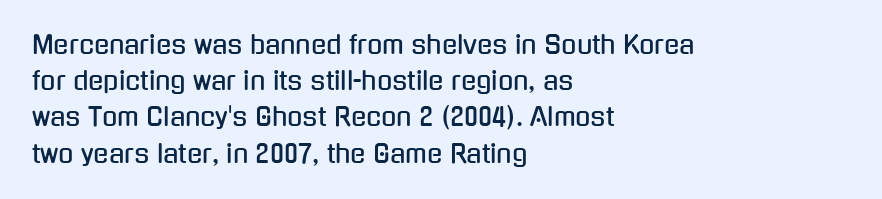
This sample keeps an unexceptional amount of space between lines. Characters follow at the spacing the type designer built in. Leftover space on each line is placed entirely after the last word. Nobody drew a line under any word here. The font's upright variant was chosen for this text.
